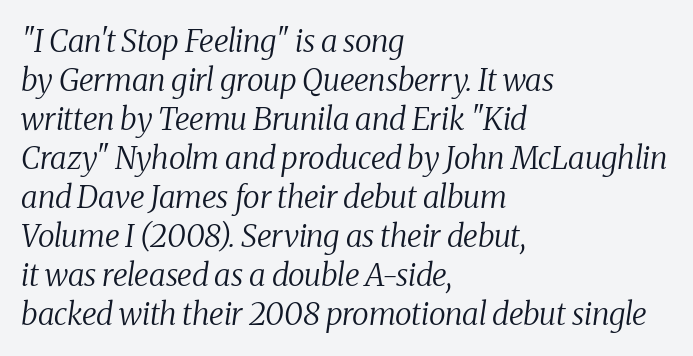
Q: Is the text bold? A: No.
Q: Is the text italic (slanted)? A: Yes, it leans right by about 8 degrees.
Q: Is the typeface a serif or a sans-serif typeface? A: Serif.
Q: Is the text underlined? A: No.
Q: How is the paragraph aligned? A: Left-aligned.
Q: Is the spacing between letters normal or unusually wide? A: Normal.
Q: Is the spacing between lines tight, normal or loose? A: Normal.
Q: Width (condensed, normal, or wide)? A: Normal.
Q: Stroke contrast? A: Medium.
Q: x-height? A: Medium.
Q: Monospaced? A: No.
